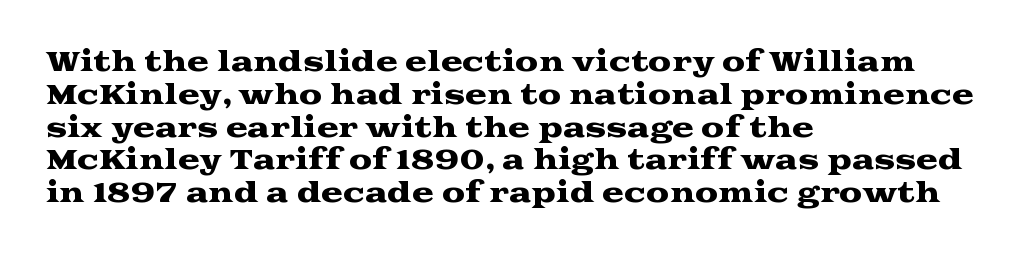
Each new line begins a customary step beneath the previous one. The passage shown is not underscored anywhere. Unlike italic type, these characters show no tilt at all. Casual observation: everything's shoved over to the left.
